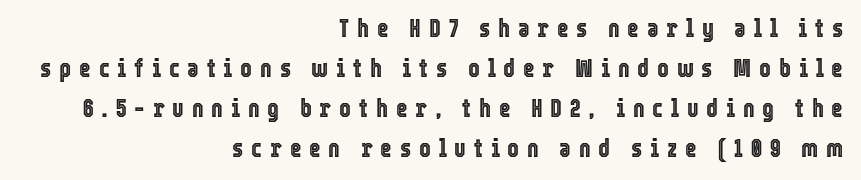
{"italic": "no", "underline": "no", "align": "right", "line_spacing": "normal", "line_spacing_ratio": 1.6, "letter_spacing": "wide", "letter_spacing_em": 0.31, "glyph_px": 25}
